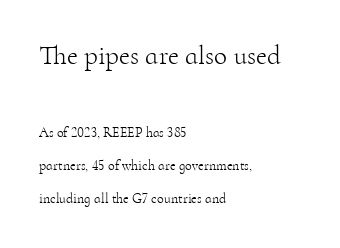
The image shows 27 px text type, upright; set left-aligned, loose line spacing (2.36x), normal letter spacing, not underlined; the first (top) block is 1.93x larger.
